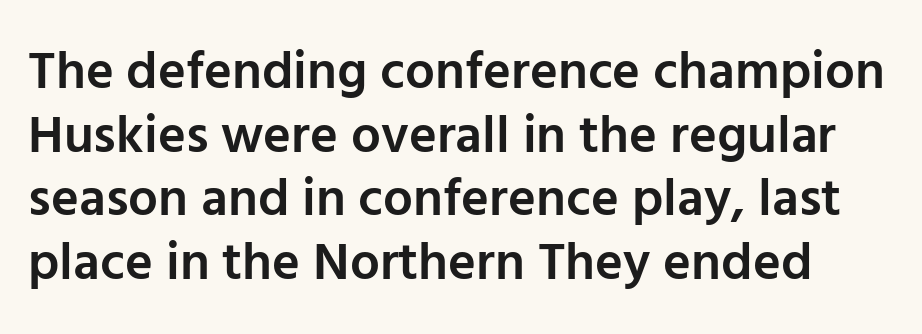
The image shows 53 px semibold sans-serif type, upright; set line spacing 1.2x, normal letter spacing, not underlined; low stroke contrast and a medium x-height.
